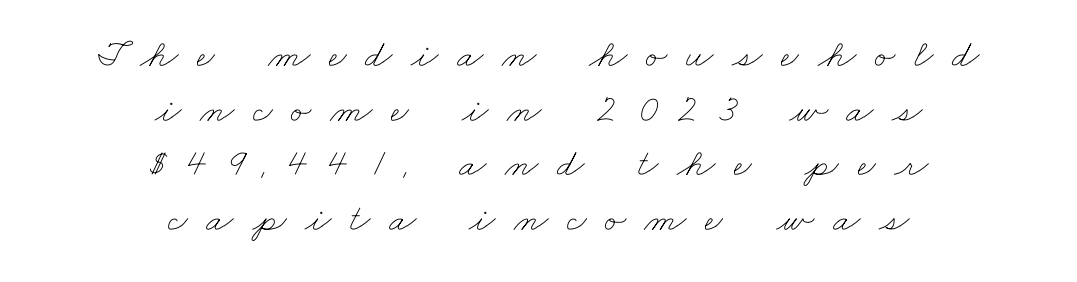
Q: Is the text bold? A: No.
Q: Is the text underlined? A: No.
Q: How is the paragraph aligned? A: Centered.
Q: Is the spacing between letters normal or unusually wide? A: Unusually wide.
Q: Is the spacing between lines tight, normal or loose? A: Normal.
Q: Width (condensed, normal, or wide)? A: Wide.
Q: Stroke contrast? A: Low.
Q: x-height? A: Small.
Q: Monospaced? A: No.
